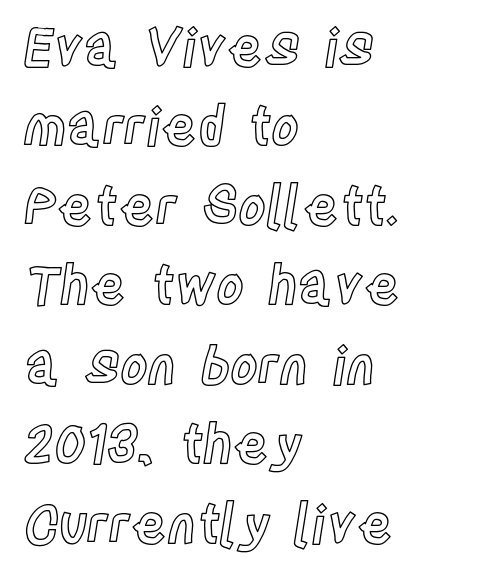
{"width": "condensed", "x_height": "large", "monospaced": "no", "underline": "no", "align": "left", "line_spacing": "normal", "line_spacing_ratio": 1.5, "letter_spacing": "normal", "letter_spacing_em": 0.0, "glyph_px": 53}
